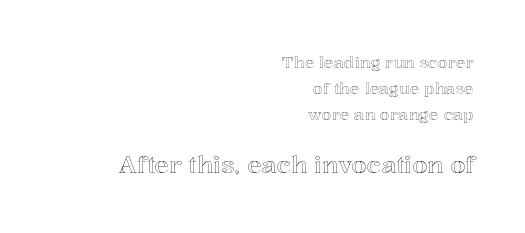
{"italic": "no", "underline": "no", "align": "right", "line_spacing": "normal", "line_spacing_ratio": 1.61, "letter_spacing": "normal", "letter_spacing_em": 0.0, "larger_block": "second", "size_ratio": 1.5, "glyph_px": 24}
